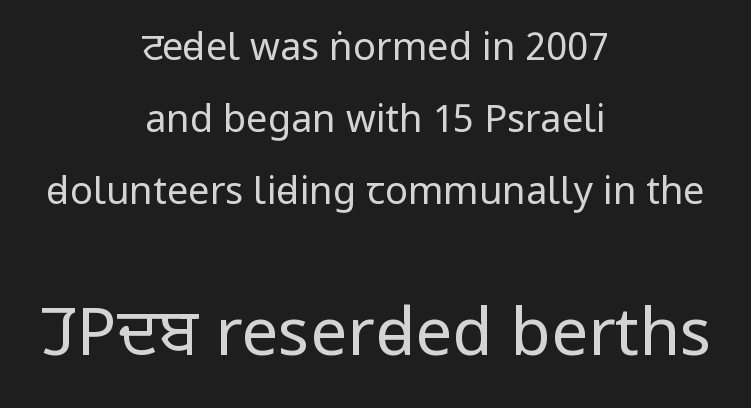
Q: Is the text bold? A: No.
Q: Is the text italic (slanted)? A: No, it is upright.
Q: Is the typeface a serif or a sans-serif typeface? A: Sans-serif.
Q: Is the text underlined? A: No.
Q: How is the paragraph aligned? A: Centered.
Q: Is the spacing between letters normal or unusually wide? A: Normal.
Q: Is the spacing between lines tight, normal or loose? A: Loose.
Q: Which block of text is set in a larger size, the first (top) or the second (bottom)? A: The second (bottom) one.
Q: Width (condensed, normal, or wide)? A: Condensed.
Q: Stroke contrast? A: Low.
Q: x-height? A: Large.
Q: Monospaced? A: No.
